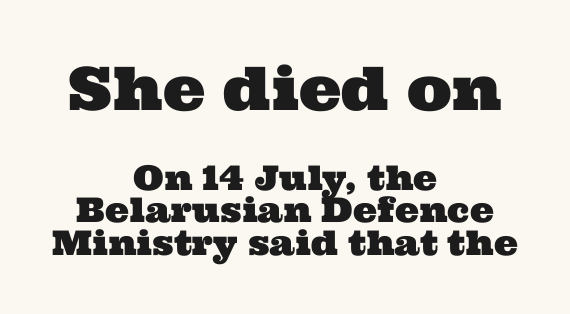
The paragraph shown floats in the horizontal middle. Yep, those are serifs on the letters. The rendering uses natural spacing where letterforms have individual widths. Successive baselines arrive quickly, one right under another. Has an underline been added? It has not.
